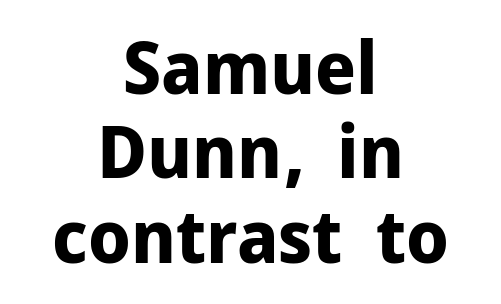
{"serif": "no", "italic": "no", "bold": "yes", "weight": "bold", "width": "normal", "stroke_contrast": "low", "x_height": "medium", "monospaced": "no", "underline": "no", "align": "center", "line_spacing": "tight", "line_spacing_ratio": 1.14, "letter_spacing": "normal", "letter_spacing_em": 0.0, "glyph_px": 74}
